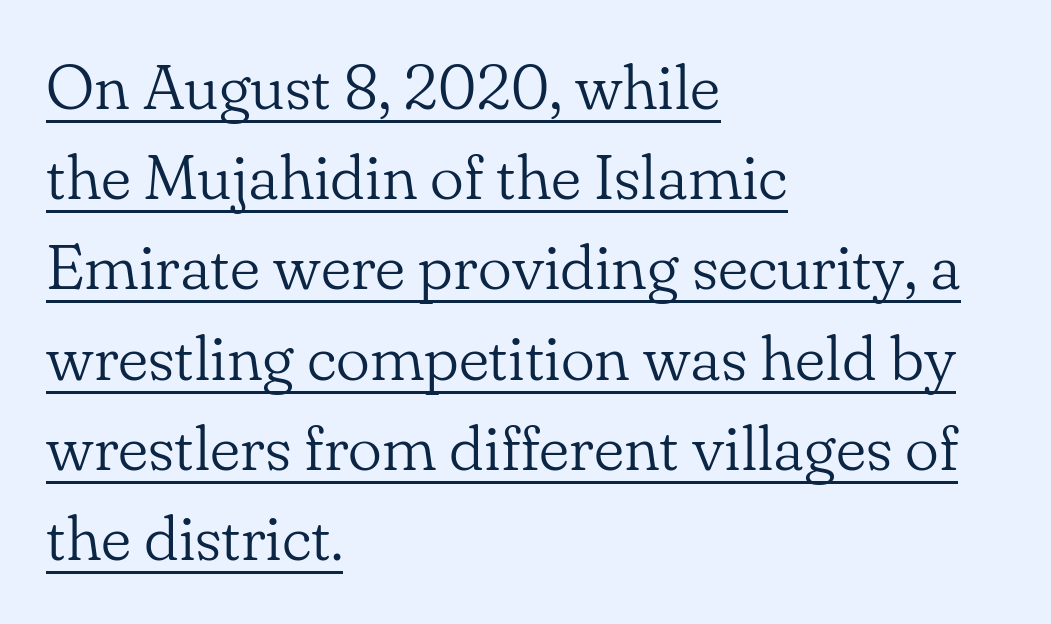
{"serif": "yes", "italic": "no", "bold": "no", "weight": "light", "width": "normal", "stroke_contrast": "low", "x_height": "small", "monospaced": "no", "underline": "yes", "align": "left", "line_spacing": "normal", "line_spacing_ratio": 1.41, "letter_spacing": "normal", "letter_spacing_em": 0.0, "glyph_px": 64}
